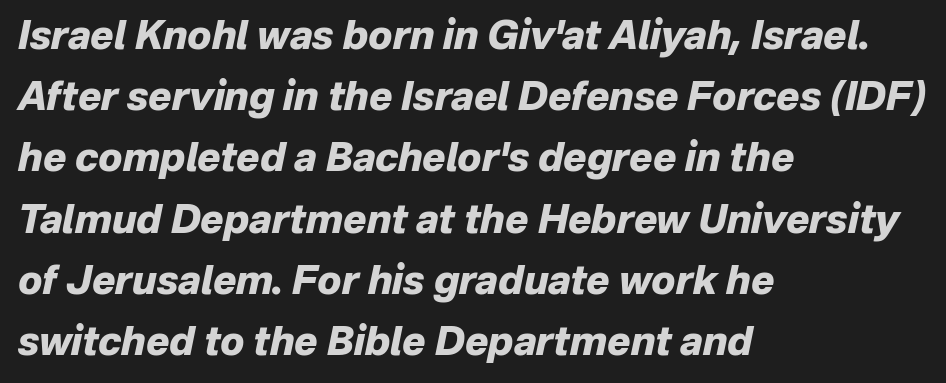
Q: Is the text bold? A: Yes.
Q: Is the text italic (slanted)? A: Yes, it leans right by about 12 degrees.
Q: Is the text underlined? A: No.
Q: How is the paragraph aligned? A: Left-aligned.
Q: Is the spacing between letters normal or unusually wide? A: Normal.
Q: Is the spacing between lines tight, normal or loose? A: Normal.
Q: Width (condensed, normal, or wide)? A: Normal.
Q: Stroke contrast? A: Low.
Q: x-height? A: Medium.
Q: Monospaced? A: No.
